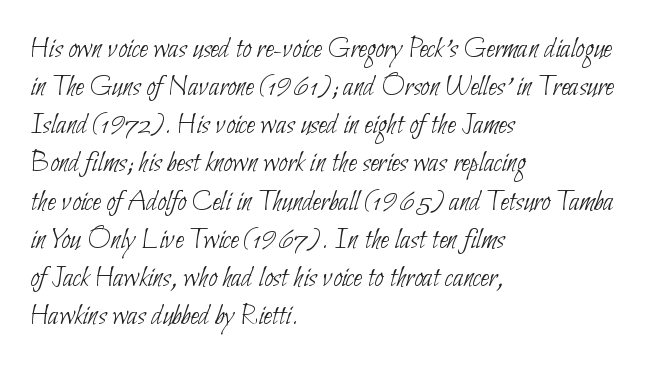
The image shows 31 px thin, condensed sans-serif type; set left-aligned, line spacing 1.23x, normal letter spacing, not underlined; low stroke contrast and a small x-height.
